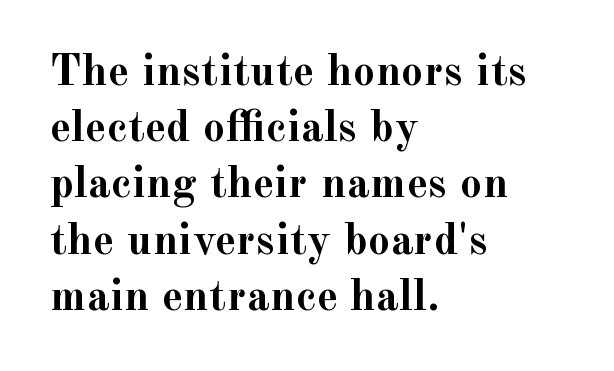
Q: Is the text bold? A: Yes.
Q: Is the text italic (slanted)? A: No, it is upright.
Q: Is the typeface a serif or a sans-serif typeface? A: Serif.
Q: Is the text underlined? A: No.
Q: How is the paragraph aligned? A: Left-aligned.
Q: Is the spacing between letters normal or unusually wide? A: Normal.
Q: Is the spacing between lines tight, normal or loose? A: Normal.
Q: Width (condensed, normal, or wide)? A: Normal.
Q: x-height? A: Small.
Q: Monospaced? A: No.
